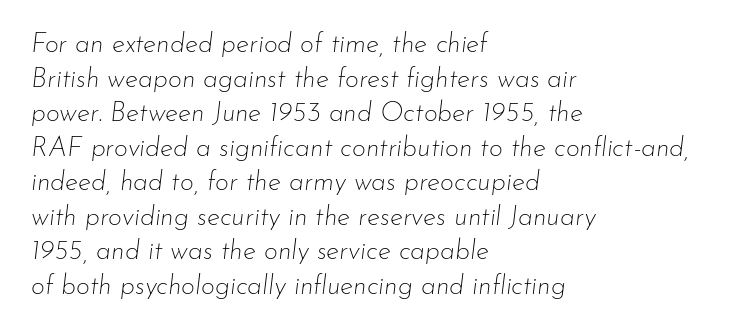
The image shows 27 px text type, italic (leaning right); set left-aligned, normal line spacing (1.28x), normal letter spacing, not underlined.
